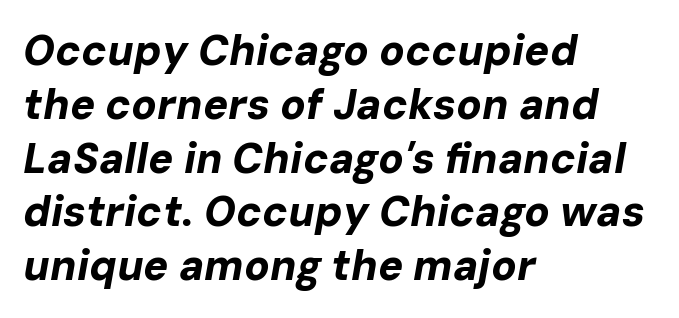
Q: Is the text bold? A: Yes.
Q: Is the text italic (slanted)? A: Yes, it leans right by about 10 degrees.
Q: Is the text underlined? A: No.
Q: How is the paragraph aligned? A: Left-aligned.
Q: Is the spacing between letters normal or unusually wide? A: Normal.
Q: Is the spacing between lines tight, normal or loose? A: Normal.
Q: Width (condensed, normal, or wide)? A: Normal.
Q: Stroke contrast? A: Low.
Q: x-height? A: Medium.
Q: Monospaced? A: No.
